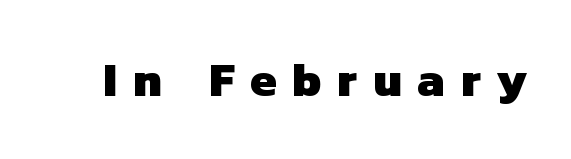
The image shows 47 px heavy sans-serif type; set unusually wide letter spacing (+0.34 em), not underlined; low stroke contrast and a medium x-height.
